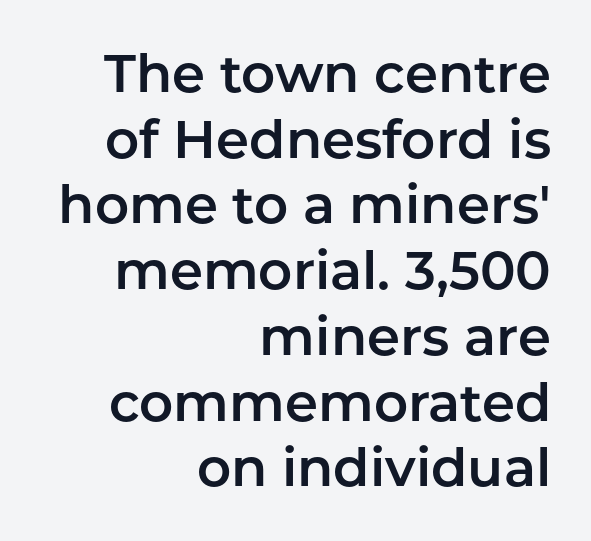
{"serif": "no", "italic": "no", "width": "normal", "stroke_contrast": "low", "x_height": "medium", "monospaced": "no", "underline": "no", "align": "right", "line_spacing_ratio": 1.24, "letter_spacing": "normal", "letter_spacing_em": 0.0, "glyph_px": 53}
